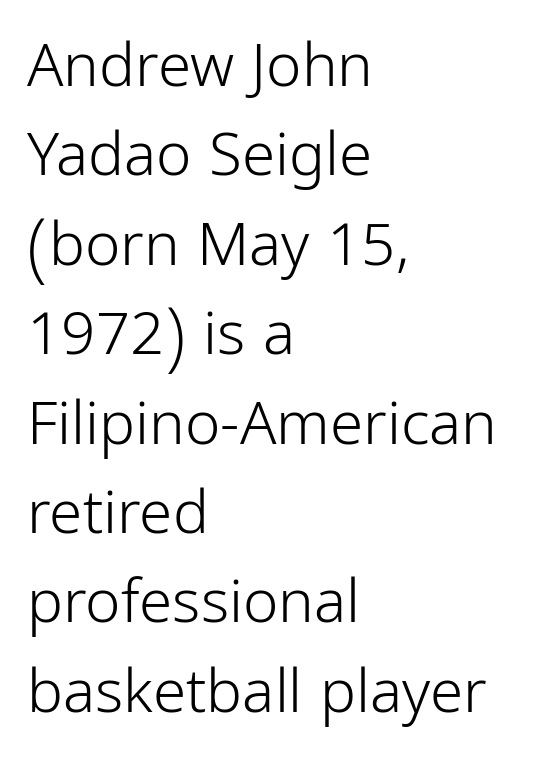
{"serif": "no", "italic": "no", "bold": "no", "weight": "light", "width": "condensed", "stroke_contrast": "low", "x_height": "medium", "monospaced": "no", "underline": "no", "align": "left", "line_spacing": "normal", "line_spacing_ratio": 1.49, "letter_spacing": "normal", "letter_spacing_em": 0.0, "glyph_px": 60}
